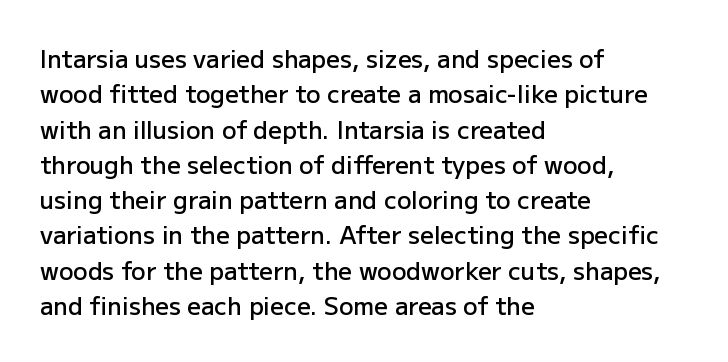
A fair bit of extra ink — the face is semibold, not bold. A roman cut, with each character standing at attention. The ragged edge is on the right, which tells us the setting is flush left. Leading: standard. The area under the type is left untouched.
